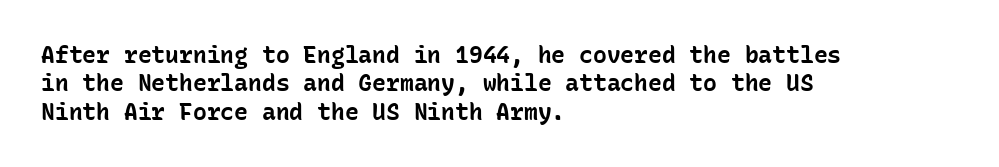
The image shows 23 px bold type, upright; set left-aligned, line spacing 1.23x, normal letter spacing, not underlined.
